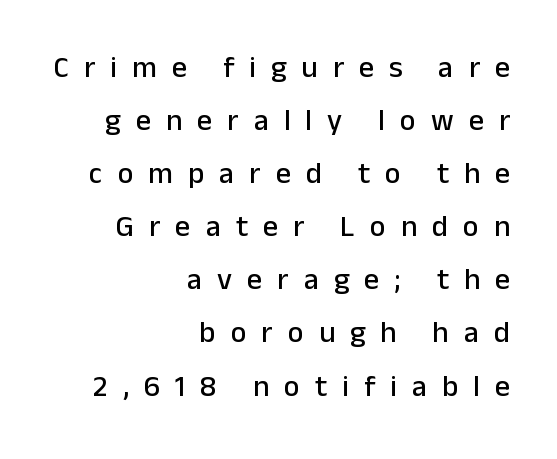
Just letters on the line, the space beneath them empty. Observe the absence of serifs on each vertical stroke in this sample. Varying glyph widths throughout — classic text-font behaviour. Nope, not italic — everything's standing straight. A typesetter would call this heavily tracked-out type. The lines in this sample share a right terminus and differ only in where they begin.
